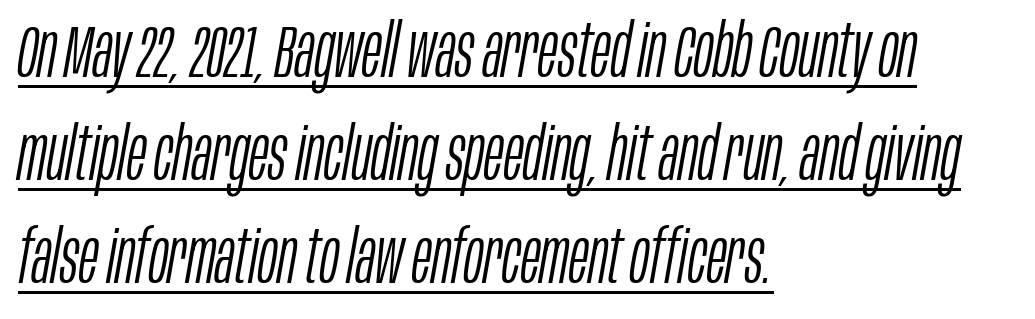
The image shows 74 px light, condensed type, italic (leaning right); set left-aligned, normal line spacing (1.39x), normal letter spacing, underlined; low stroke contrast and a large x-height.
